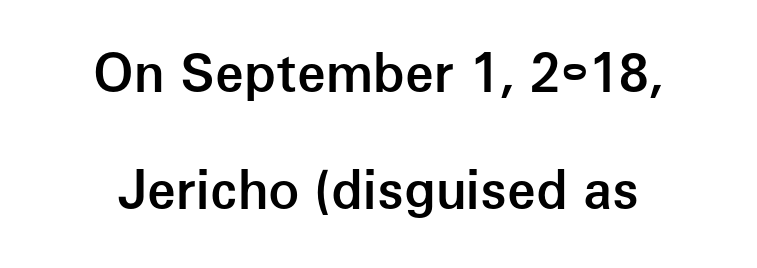
Q: Is the text bold? A: Semi-bold.
Q: Is the text italic (slanted)? A: No, it is upright.
Q: Is the typeface a serif or a sans-serif typeface? A: Sans-serif.
Q: Is the text underlined? A: No.
Q: Is the spacing between letters normal or unusually wide? A: Normal.
Q: Is the spacing between lines tight, normal or loose? A: Loose.
Q: Width (condensed, normal, or wide)? A: Normal.
Q: Stroke contrast? A: Low.
Q: x-height? A: Medium.
Q: Monospaced? A: No.
